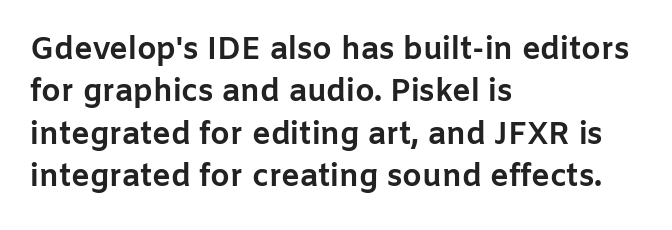
Q: Is the text bold? A: Yes.
Q: Is the text italic (slanted)? A: No, it is upright.
Q: Is the typeface a serif or a sans-serif typeface? A: Sans-serif.
Q: Is the text underlined? A: No.
Q: How is the paragraph aligned? A: Left-aligned.
Q: Is the spacing between letters normal or unusually wide? A: Normal.
Q: Is the spacing between lines tight, normal or loose? A: Normal.
Q: Width (condensed, normal, or wide)? A: Normal.
Q: Stroke contrast? A: Low.
Q: x-height? A: Medium.
Q: Monospaced? A: No.
